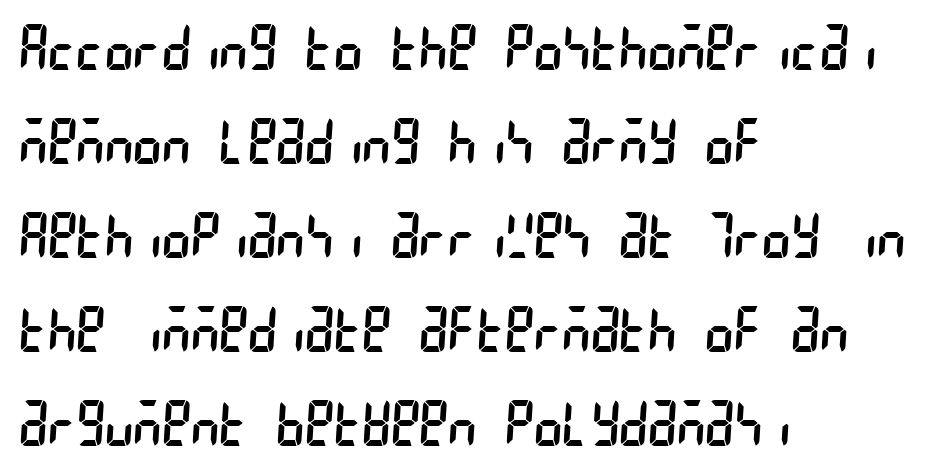
Q: Is the text bold? A: No.
Q: Is the typeface a serif or a sans-serif typeface? A: Sans-serif.
Q: Is the text underlined? A: No.
Q: How is the paragraph aligned? A: Left-aligned.
Q: Is the spacing between letters normal or unusually wide? A: Normal.
Q: Is the spacing between lines tight, normal or loose? A: Normal.
Q: Width (condensed, normal, or wide)? A: Condensed.
Q: Stroke contrast? A: Low.
Q: x-height? A: Large.
